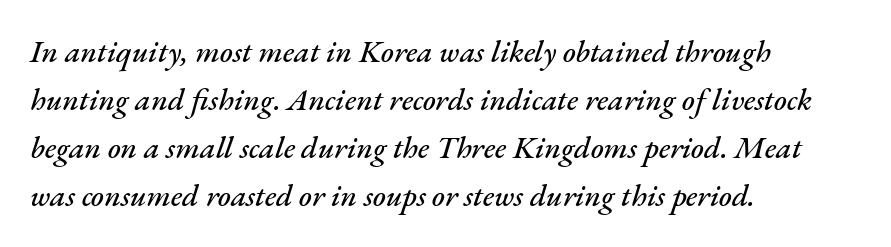
Summary of vertical rhythm: regular, with standard interline spacing. Is this a fixed-width face? No — the glyphs have proportional, varying widths. This sample is left-justified, so line endings fall wherever the words run out. The zone under the glyphs is completely vacant. Default kerning and tracking; the words read as compact shapes. The axis of the letterforms is tilted away from vertical.
